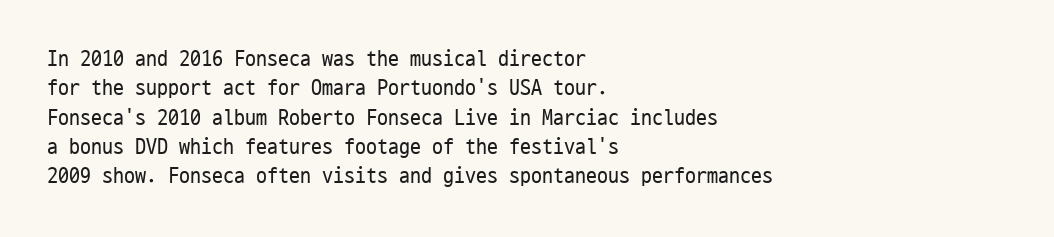
The image shows 22 px text type, upright; set left-aligned, normal line spacing (1.33x), normal letter spacing, not underlined.
